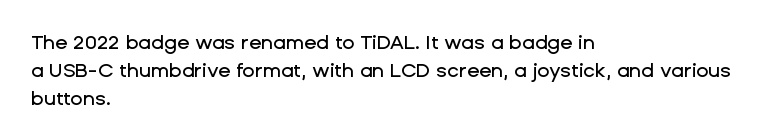
The image shows 20 px text type, upright; set left-aligned, normal line spacing (1.39x), normal letter spacing, not underlined.
